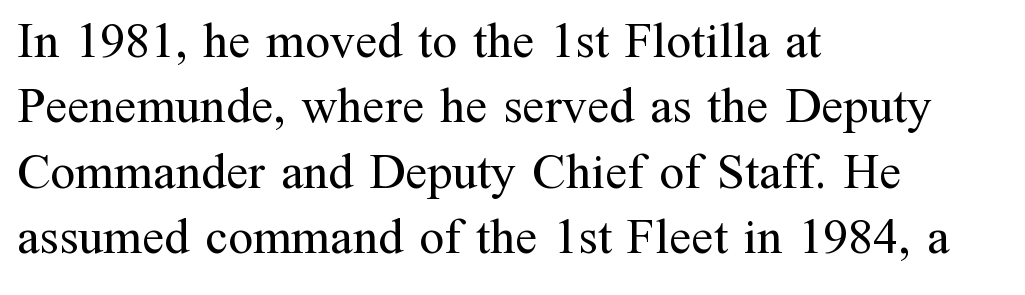
{"serif": "yes", "italic": "no", "bold": "no", "weight": "regular", "width": "normal", "stroke_contrast": "medium", "x_height": "medium", "monospaced": "no", "underline": "no", "align": "left", "line_spacing": "normal", "line_spacing_ratio": 1.31, "letter_spacing": "normal", "letter_spacing_em": 0.0, "glyph_px": 50}
